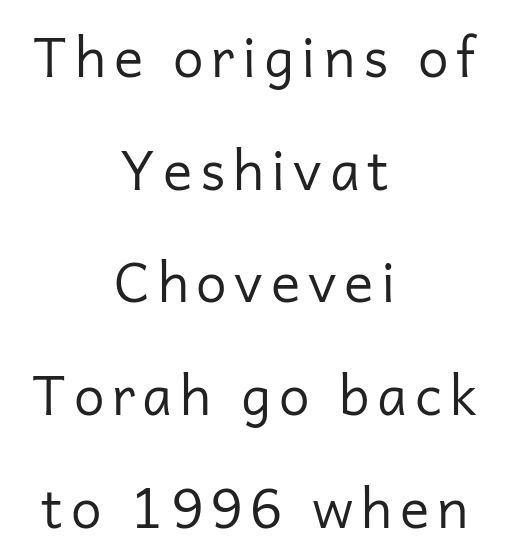
Q: Is the text bold? A: No.
Q: Is the text italic (slanted)? A: No, it is upright.
Q: Is the typeface a serif or a sans-serif typeface? A: Sans-serif.
Q: Is the text underlined? A: No.
Q: How is the paragraph aligned? A: Centered.
Q: Is the spacing between lines tight, normal or loose? A: Loose.
Q: Width (condensed, normal, or wide)? A: Normal.
Q: Stroke contrast? A: Low.
Q: x-height? A: Medium.
Q: Monospaced? A: No.
